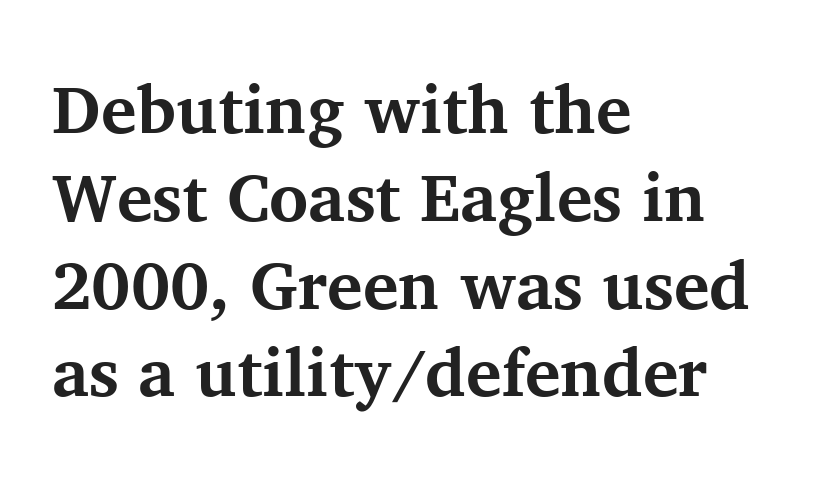
The image shows 67 px bold serif type, upright; set left-aligned, normal line spacing (1.31x), normal letter spacing, not underlined; medium stroke contrast and a medium x-height.
